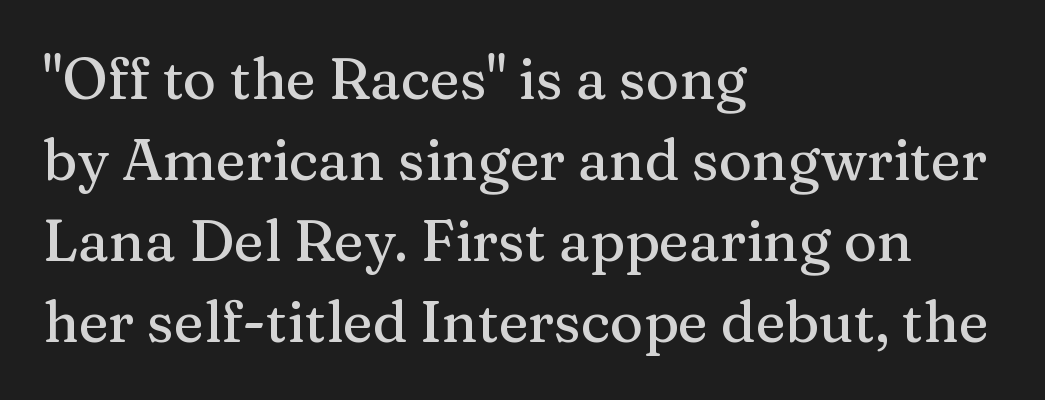
This rendering uses left alignment, leaving the right contour irregular. This sample uses plain, unmodified letter spacing. This is the regular roman posture of the typeface. The vertical gap from one line to the next is medium. Look at the bottom of the vertical strokes: they flare into serifs here.
